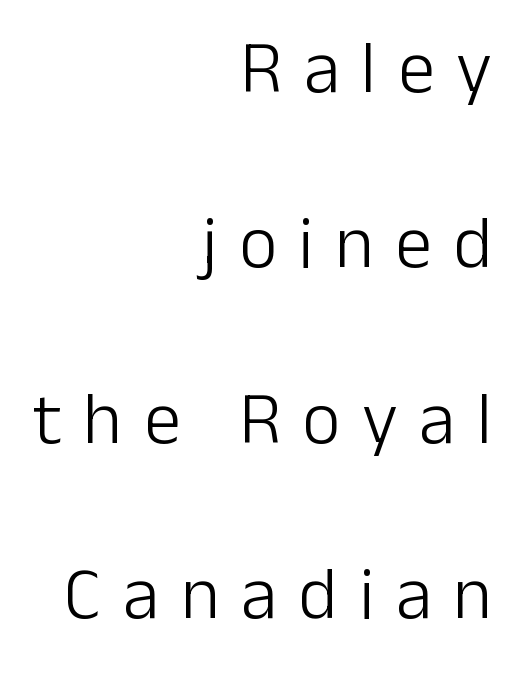
The image shows 74 px light sans-serif type, upright; set right-aligned, loose line spacing (2.37x), unusually wide letter spacing (+0.29 em), not underlined; low stroke contrast and a medium x-height.
